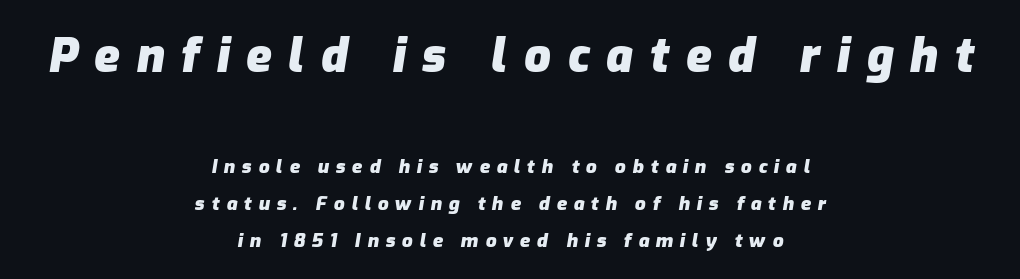
Q: Is the text bold? A: Yes.
Q: Is the text italic (slanted)? A: Yes, it leans right by about 9 degrees.
Q: Is the text underlined? A: No.
Q: How is the paragraph aligned? A: Centered.
Q: Is the spacing between letters normal or unusually wide? A: Unusually wide.
Q: Is the spacing between lines tight, normal or loose? A: Loose.
Q: Which block of text is set in a larger size, the first (top) or the second (bottom)? A: The first (top) one.
Q: Width (condensed, normal, or wide)? A: Normal.
Q: Stroke contrast? A: Low.
Q: x-height? A: Medium.
Q: Monospaced? A: No.
